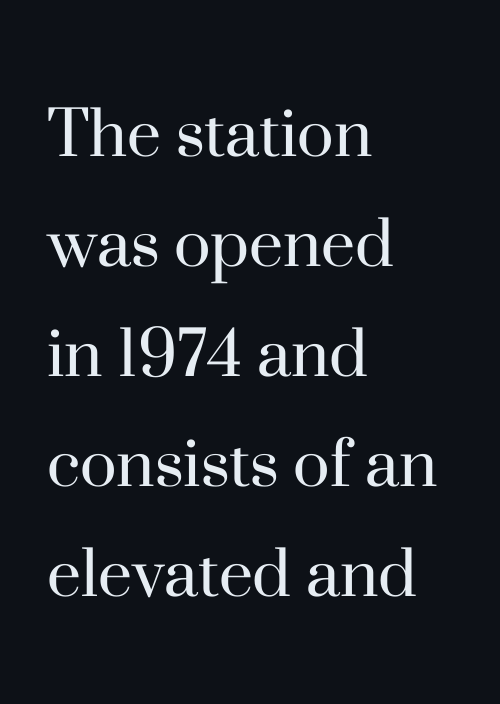
Quick note: interline space is typical. If you drew a ruler down the left edge, every line would touch it. Check the space under the baseline: it is left empty. The letters advance in unequal steps, a hallmark of proportional type. Tall strokes in this sample are plumb rather than angled. Standard letterfit; no display-style spreading of the glyphs.
